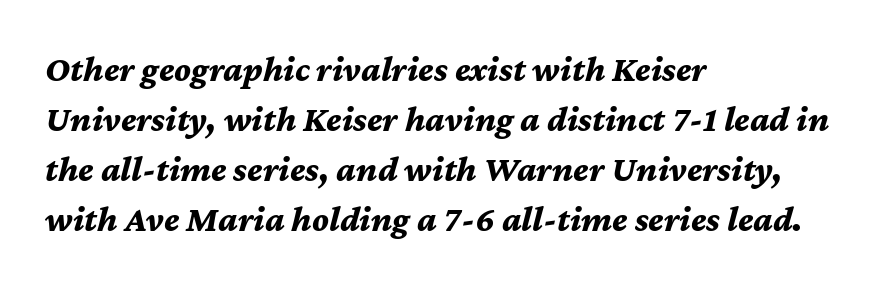
Q: Is the text bold? A: Yes.
Q: Is the text italic (slanted)? A: Yes, it leans right by about 12 degrees.
Q: Is the text underlined? A: No.
Q: How is the paragraph aligned? A: Left-aligned.
Q: Is the spacing between letters normal or unusually wide? A: Normal.
Q: Is the spacing between lines tight, normal or loose? A: Normal.
Q: Width (condensed, normal, or wide)? A: Normal.
Q: Stroke contrast? A: Medium.
Q: x-height? A: Medium.
Q: Monospaced? A: No.
